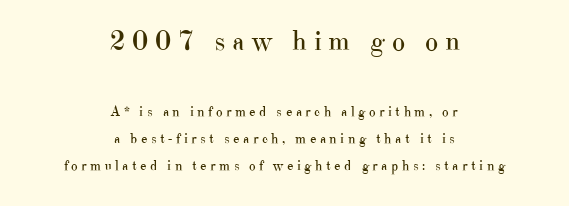
The image shows 28 px regular-weight serif type, upright; set centered, loose line spacing (1.93x), unusually wide letter spacing (+0.24 em), not underlined; the first (top) block is 2.0x larger; high stroke contrast and a small x-height.
